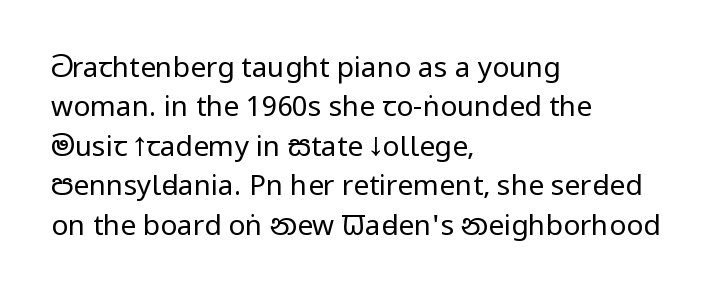
{"serif": "no", "italic": "no", "bold": "no", "weight": "regular", "width": "condensed", "stroke_contrast": "low", "x_height": "large", "monospaced": "no", "underline": "no", "align": "left", "line_spacing": "normal", "line_spacing_ratio": 1.41, "letter_spacing": "normal", "letter_spacing_em": 0.0, "glyph_px": 28}
